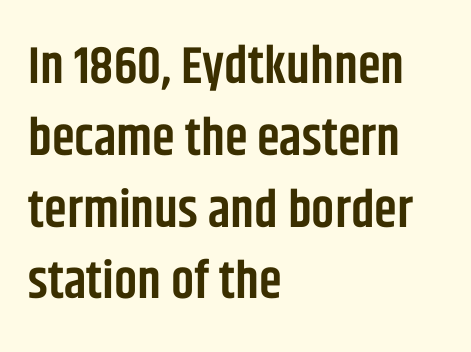
Q: Is the text bold? A: Semi-bold.
Q: Is the text italic (slanted)? A: No, it is upright.
Q: Is the typeface a serif or a sans-serif typeface? A: Sans-serif.
Q: Is the text underlined? A: No.
Q: How is the paragraph aligned? A: Left-aligned.
Q: Is the spacing between letters normal or unusually wide? A: Normal.
Q: Is the spacing between lines tight, normal or loose? A: Normal.
Q: Width (condensed, normal, or wide)? A: Condensed.
Q: Stroke contrast? A: Low.
Q: x-height? A: Large.
Q: Monospaced? A: No.
